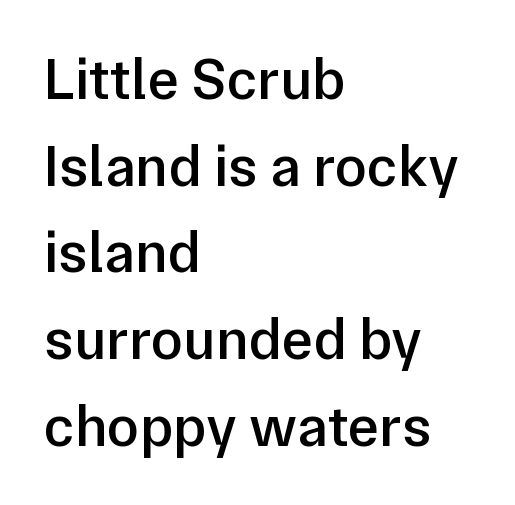
Q: Is the text bold? A: Semi-bold.
Q: Is the text italic (slanted)? A: No, it is upright.
Q: Is the typeface a serif or a sans-serif typeface? A: Sans-serif.
Q: Is the text underlined? A: No.
Q: How is the paragraph aligned? A: Left-aligned.
Q: Is the spacing between letters normal or unusually wide? A: Normal.
Q: Is the spacing between lines tight, normal or loose? A: Normal.
Q: Width (condensed, normal, or wide)? A: Normal.
Q: Stroke contrast? A: Low.
Q: x-height? A: Medium.
Q: Monospaced? A: No.
